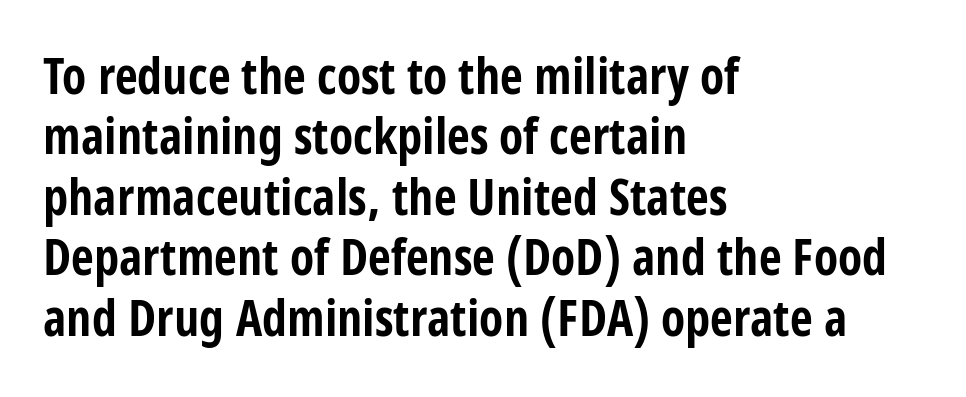
The image shows 50 px bold, condensed sans-serif type, upright; set left-aligned, line spacing 1.21x, normal letter spacing, not underlined; low stroke contrast and a large x-height.
